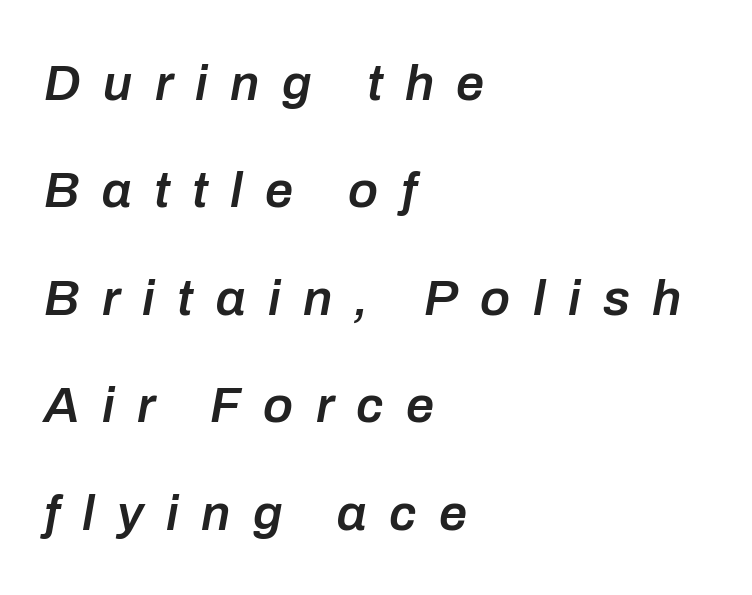
{"italic": "yes", "lean": "right", "slant_degrees": 10, "bold": "semi", "weight": "semibold", "width": "normal", "stroke_contrast": "low", "x_height": "medium", "monospaced": "no", "underline": "no", "align": "left", "line_spacing": "loose", "line_spacing_ratio": 2.15, "letter_spacing": "wide", "letter_spacing_em": 0.45, "glyph_px": 50}
